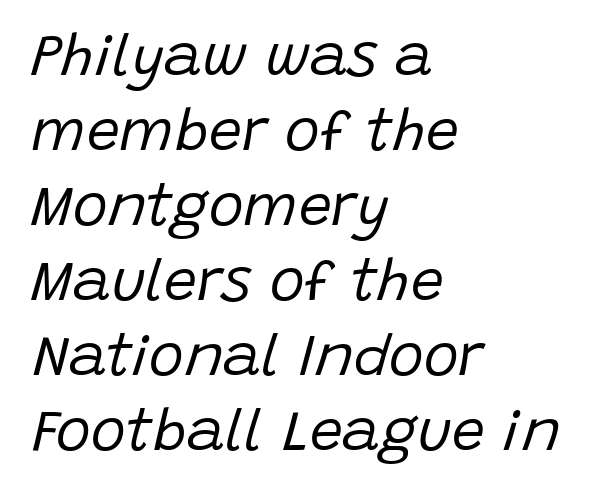
{"italic": "yes", "lean": "right", "slant_degrees": 15, "bold": "no", "weight": "regular", "width": "normal", "stroke_contrast": "low", "x_height": "large", "monospaced": "no", "underline": "no", "align": "left", "line_spacing": "normal", "line_spacing_ratio": 1.27, "letter_spacing": "normal", "letter_spacing_em": 0.0, "glyph_px": 59}
